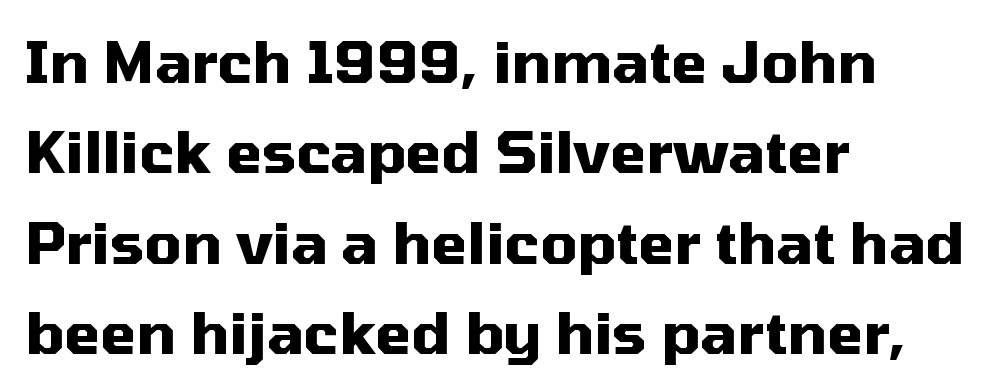
The designer left line spacing at the default. Each word holds together tightly as a unit, with standard inter-letter gaps. Are there feet on the stems? There aren't — it's a sans. Glance below the letters and you will spot only blank space. The typesetting leans heavy: a genuine bold.
